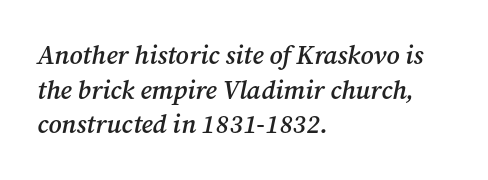
The image shows 26 px text type, italic (leaning right); set left-aligned, normal line spacing (1.33x), normal letter spacing, not underlined.
